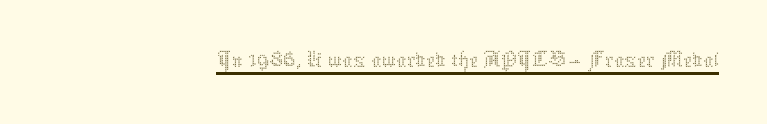
Glyph-to-glyph distance matches everyday printed text. The lettering holds an erect, upright posture throughout. You could not count columns in this text — the font is proportionally spaced. Check the space under the baseline: a stroke is drawn there. A quiet, ordinary-to-light weight characterises the typeface.
